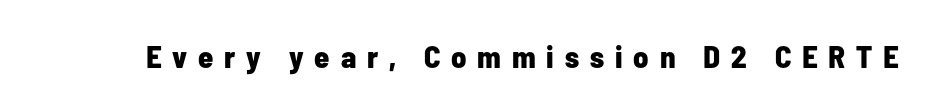
{"serif": "no", "italic": "no", "bold": "yes", "weight": "bold", "width": "condensed", "stroke_contrast": "low", "x_height": "medium", "monospaced": "no", "underline": "no", "letter_spacing": "wide", "letter_spacing_em": 0.35, "glyph_px": 31}
